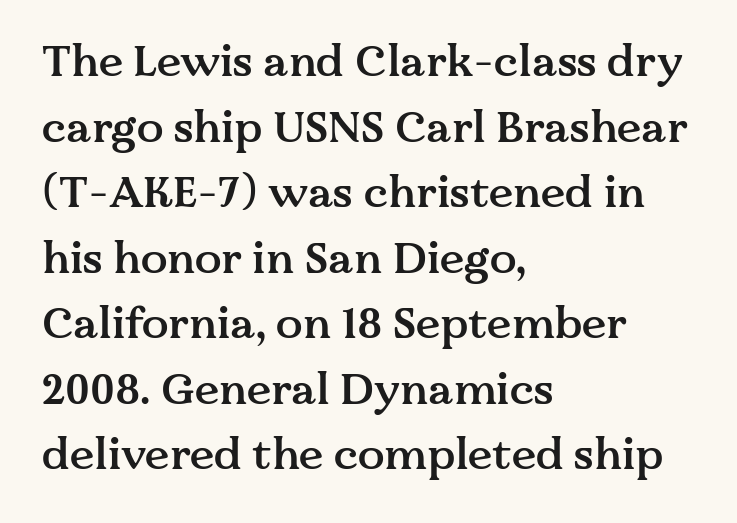
Q: Is the text bold? A: Semi-bold.
Q: Is the text italic (slanted)? A: No, it is upright.
Q: Is the typeface a serif or a sans-serif typeface? A: Serif.
Q: Is the text underlined? A: No.
Q: How is the paragraph aligned? A: Left-aligned.
Q: Is the spacing between letters normal or unusually wide? A: Normal.
Q: Is the spacing between lines tight, normal or loose? A: Normal.
Q: Width (condensed, normal, or wide)? A: Normal.
Q: Stroke contrast? A: Medium.
Q: x-height? A: Medium.
Q: Monospaced? A: No.
